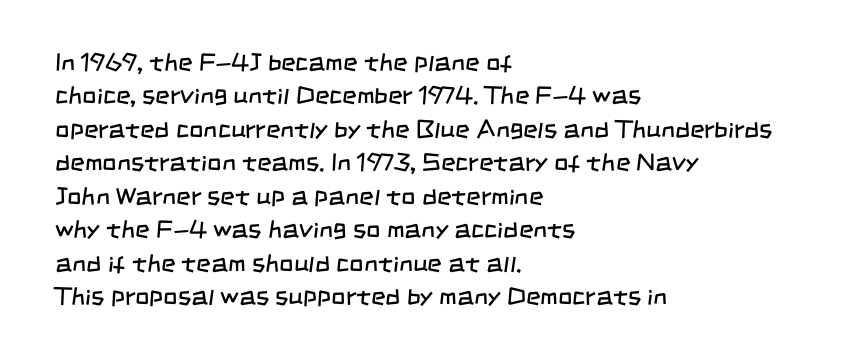
Q: Is the text bold? A: No.
Q: Is the text underlined? A: No.
Q: How is the paragraph aligned? A: Left-aligned.
Q: Is the spacing between letters normal or unusually wide? A: Normal.
Q: Is the spacing between lines tight, normal or loose? A: Normal.
